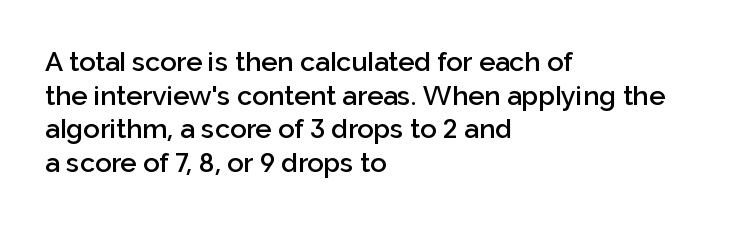
Does the copy run flush right? No — it runs flush left. The passage shown has conventional tracking throughout. Compared with an ordinary text face, these strokes are moderately heavier — a semibold. Unlike italic type, these characters show no tilt at all. No word sits above an underline.
